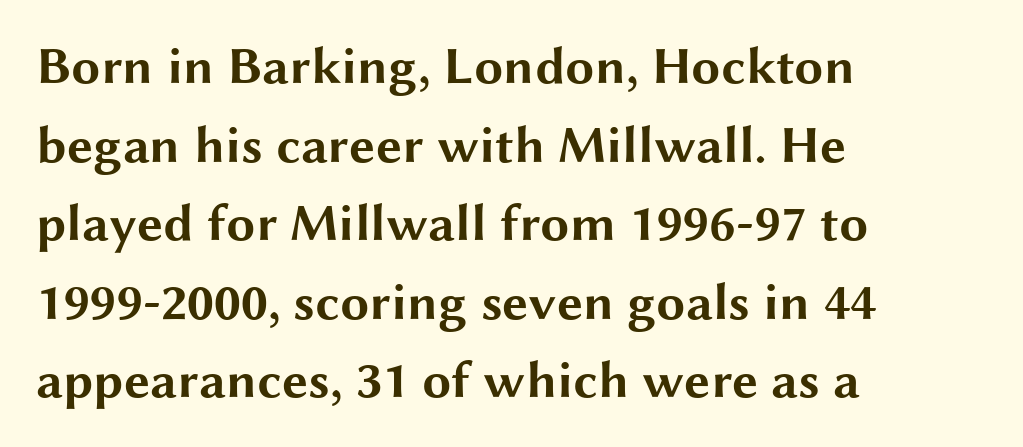
{"serif": "no", "italic": "no", "bold": "yes", "weight": "bold", "width": "wide", "stroke_contrast": "medium", "x_height": "medium", "monospaced": "no", "underline": "no", "align": "left", "line_spacing": "normal", "line_spacing_ratio": 1.51, "letter_spacing": "normal", "letter_spacing_em": 0.0, "glyph_px": 52}
